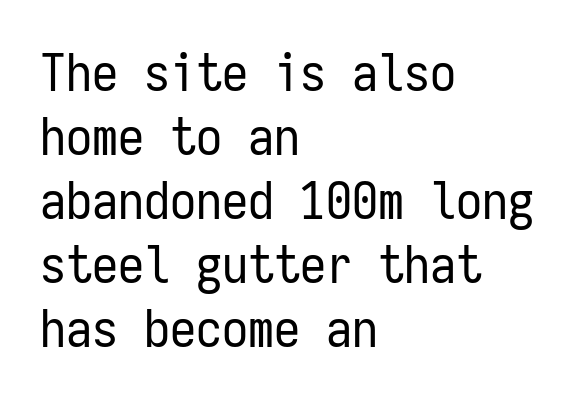
The image shows 52 px regular-weight, condensed sans-serif type, upright, monospaced; set left-aligned, line spacing 1.23x, normal letter spacing, not underlined; low stroke contrast and a medium x-height.
